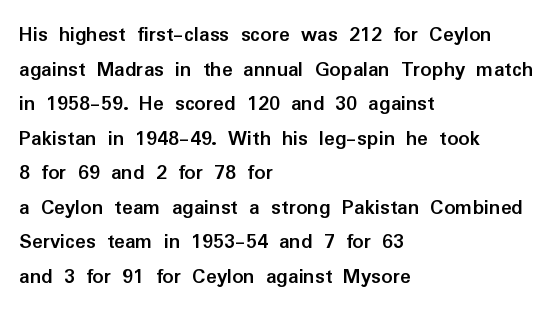
{"italic": "no", "bold": "yes", "underline": "no", "align": "left", "line_spacing": "normal", "line_spacing_ratio": 1.57, "letter_spacing": "normal", "letter_spacing_em": 0.0, "glyph_px": 22}
